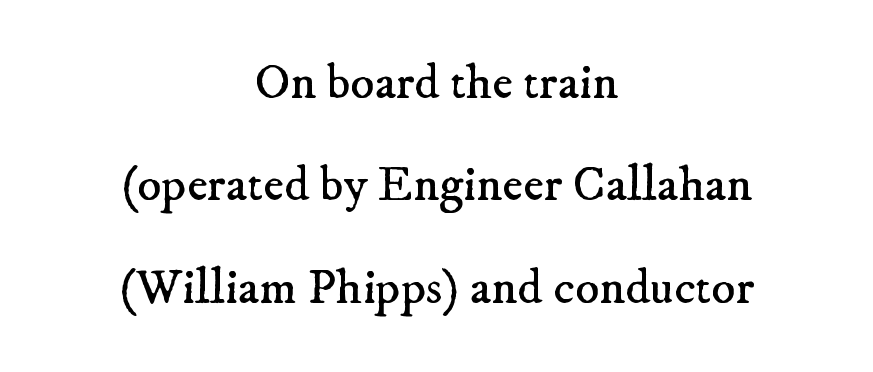
{"serif": "yes", "bold": "no", "weight": "regular", "width": "normal", "stroke_contrast": "low", "x_height": "small", "monospaced": "no", "underline": "no", "align": "center", "line_spacing": "loose", "line_spacing_ratio": 2.05, "letter_spacing": "normal", "letter_spacing_em": 0.0, "glyph_px": 50}
